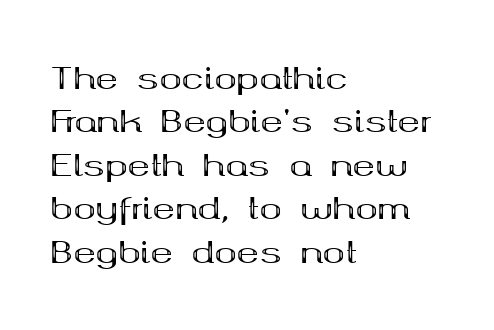
The area under the type is left untouched. The axis of the letterforms is exactly vertical. Every row of glyphs begins at an identical x-position on the left. Old-style or modern, the face here clearly has serifs.
